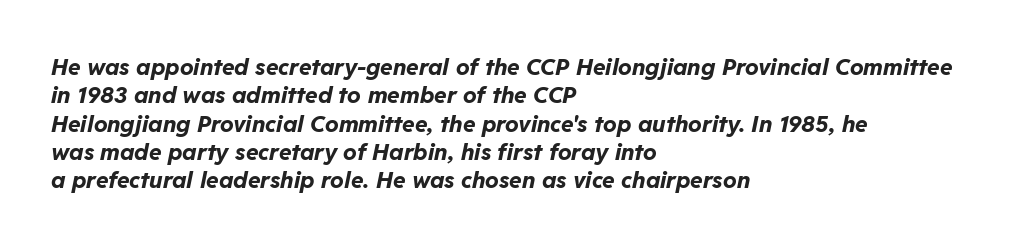
The image shows 23 px bold type, italic (leaning right); set left-aligned, line spacing 1.23x, normal letter spacing, not underlined.
